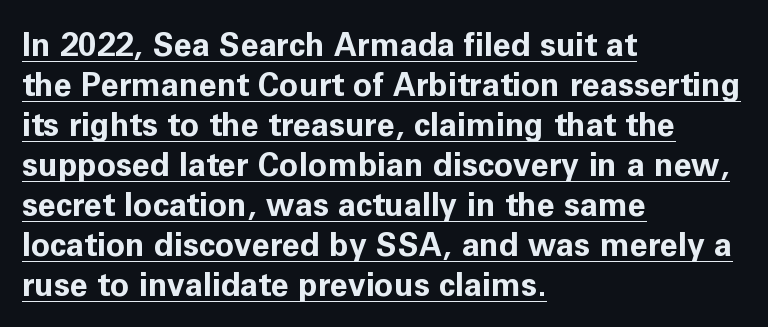
The image shows 32 px bold sans-serif type, upright; set left-aligned, normal line spacing (1.25x), normal letter spacing, underlined; low stroke contrast and a medium x-height.
